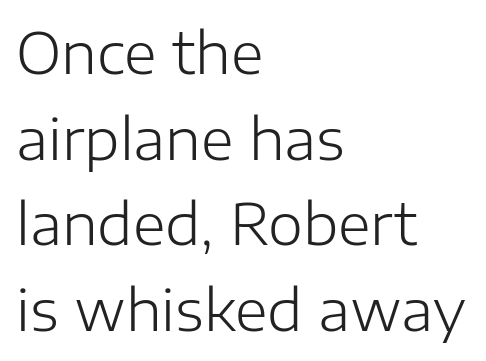
{"serif": "no", "italic": "no", "bold": "no", "weight": "light", "width": "normal", "stroke_contrast": "low", "x_height": "medium", "monospaced": "no", "underline": "no", "align": "left", "line_spacing": "normal", "line_spacing_ratio": 1.53, "letter_spacing": "normal", "letter_spacing_em": 0.0, "glyph_px": 56}
